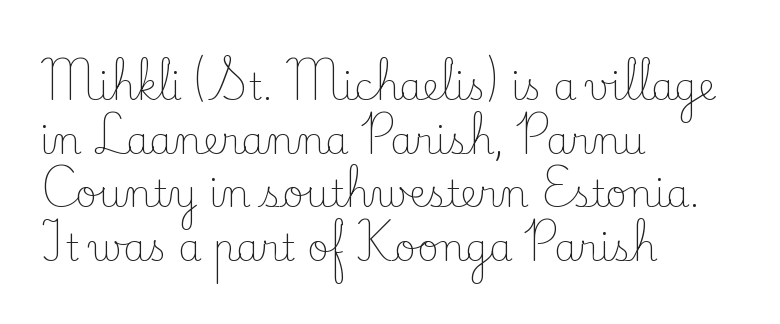
Students, note that the glyphs here touch the page at normal intervals. The typeface chosen for these lines features serifs. A student would call this left alignment; a typographer would say flush left, rag right. The specimen reads as upright at a glance. If you measured baseline to baseline, you'd find a middling distance.
